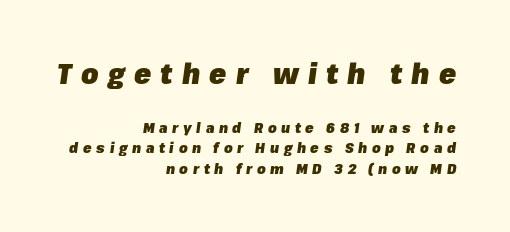
The image shows 28 px heavy type, italic (leaning right); set right-aligned, normal line spacing (1.47x), unusually wide letter spacing (+0.33 em), not underlined; the first (top) block is 2.0x larger; low stroke contrast and a medium x-height.
